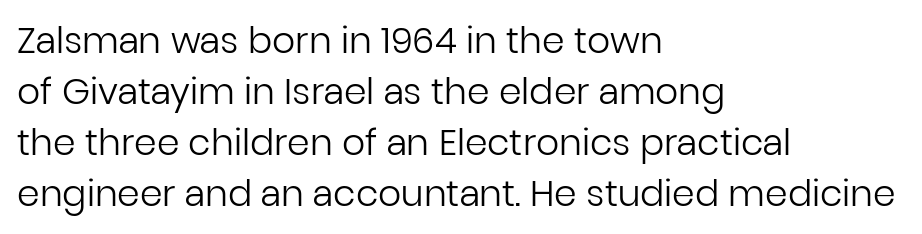
Q: Is the text bold? A: No.
Q: Is the text italic (slanted)? A: No, it is upright.
Q: Is the typeface a serif or a sans-serif typeface? A: Sans-serif.
Q: Is the text underlined? A: No.
Q: How is the paragraph aligned? A: Left-aligned.
Q: Is the spacing between letters normal or unusually wide? A: Normal.
Q: Is the spacing between lines tight, normal or loose? A: Normal.
Q: Width (condensed, normal, or wide)? A: Normal.
Q: Stroke contrast? A: Low.
Q: x-height? A: Medium.
Q: Monospaced? A: No.
